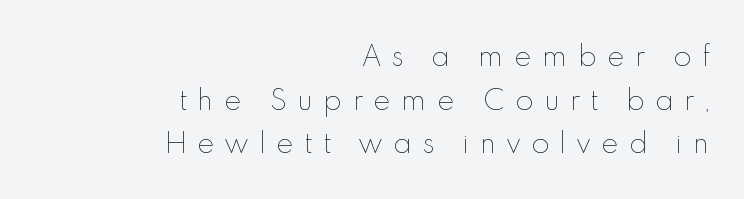
Someone cranked the tracking dial way up on this one. Each new line begins a customary step beneath the previous one. Every row of glyphs terminates at an identical x-position on the right. Is the stroke heavy? The answer is a plain regular-or-lighter. Every character sits straight up, as roman type does.
